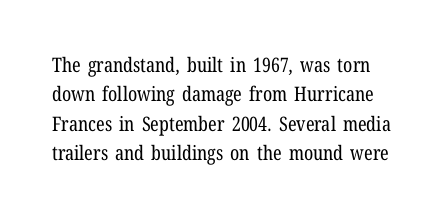
{"italic": "no", "bold": "no", "underline": "no", "line_spacing": "normal", "line_spacing_ratio": 1.47, "letter_spacing": "normal", "letter_spacing_em": 0.0, "glyph_px": 20}
